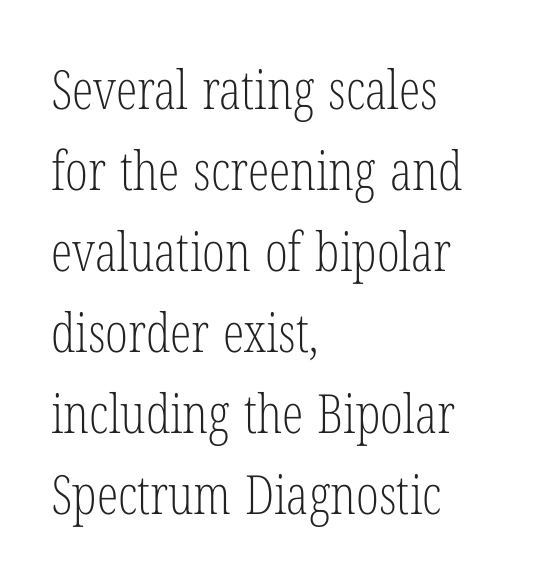
The glyphs in this specimen are seriffed. In CSS terms this would be text-align: left. Caption: standard tracking, unaltered. A normal amount of white space separates one row of letters from the next. Any mark beneath the type? The region is blank. Caption: face not bold, strokes unweighted.
